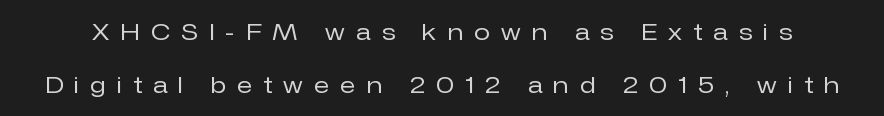
{"italic": "no", "bold": "no", "underline": "no", "line_spacing": "loose", "line_spacing_ratio": 2.3, "letter_spacing": "wide", "letter_spacing_em": 0.49, "glyph_px": 23}
